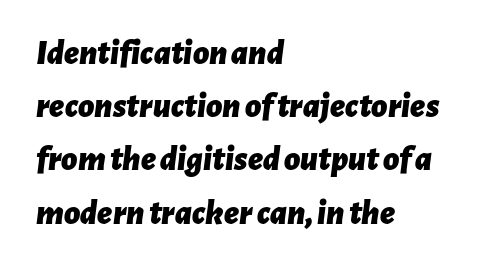
{"italic": "yes", "lean": "right", "slant_degrees": 7, "bold": "yes", "weight": "bold", "width": "normal", "stroke_contrast": "low", "x_height": "medium", "monospaced": "no", "underline": "no", "align": "left", "line_spacing": "normal", "line_spacing_ratio": 1.52, "letter_spacing": "normal", "letter_spacing_em": 0.0, "glyph_px": 35}
